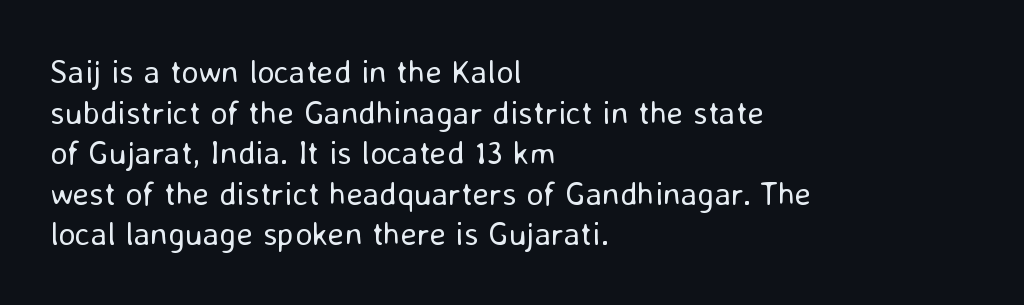
Every stem runs plumb, perpendicular to the baseline. Beneath every word, the page is bare. The weight would be labelled regular, book, light, or lighter still. The passage shown is typed in a proportional face where columns would drift. Stroke terminals: plain, sans-serif. Letter spacing: default.
